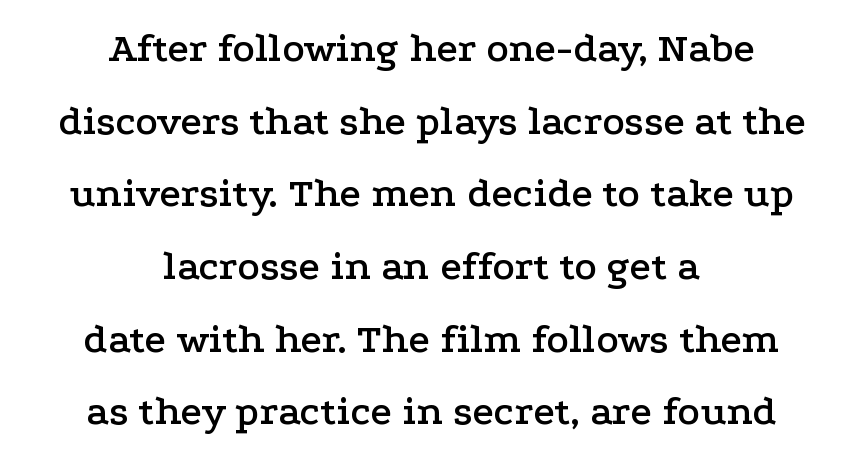
Quick note: underline off. The type sits square on the baseline with zero lean. Which margin do the lines hug? Neither — every line sits in the middle. Character widths vary here, with narrow letters taking less room than wide ones. This rendering employs a face with finishing strokes, i.e., a serif.
